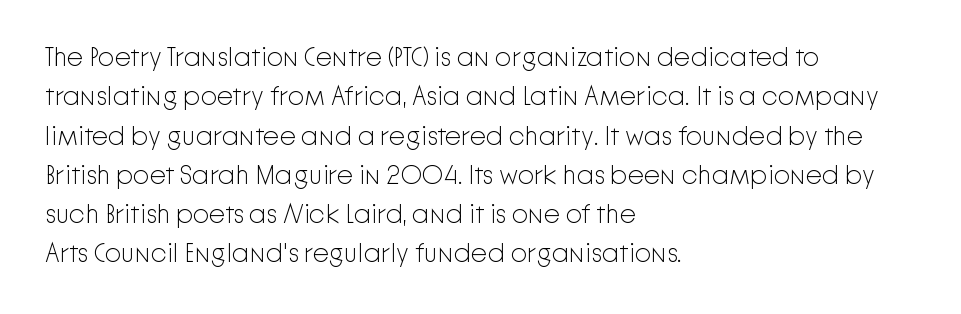
{"italic": "no", "bold": "no", "underline": "no", "align": "left", "line_spacing": "normal", "line_spacing_ratio": 1.51, "letter_spacing": "normal", "letter_spacing_em": 0.0, "glyph_px": 26}
